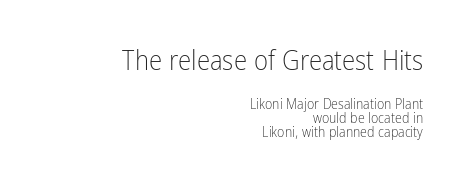
{"italic": "no", "bold": "no", "underline": "no", "align": "right", "line_spacing": "tight", "line_spacing_ratio": 1.01, "letter_spacing": "normal", "letter_spacing_em": 0.0, "larger_block": "first", "size_ratio": 1.93, "glyph_px": 27}
